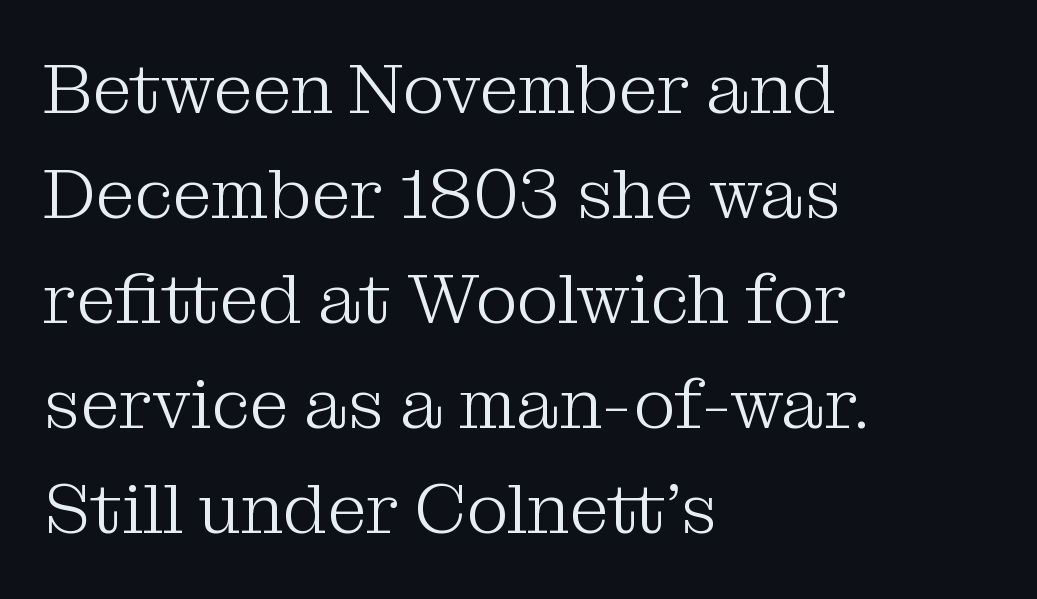
Q: Is the text bold? A: No.
Q: Is the text italic (slanted)? A: No, it is upright.
Q: Is the typeface a serif or a sans-serif typeface? A: Serif.
Q: Is the text underlined? A: No.
Q: How is the paragraph aligned? A: Left-aligned.
Q: Is the spacing between letters normal or unusually wide? A: Normal.
Q: Is the spacing between lines tight, normal or loose? A: Normal.
Q: Width (condensed, normal, or wide)? A: Normal.
Q: Stroke contrast? A: Medium.
Q: x-height? A: Medium.
Q: Monospaced? A: No.
